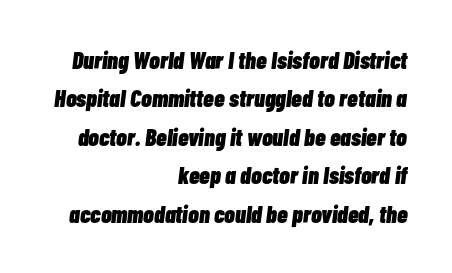
Q: Is the text bold? A: Yes.
Q: Is the text italic (slanted)? A: Yes, it leans right by about 7 degrees.
Q: Is the text underlined? A: No.
Q: How is the paragraph aligned? A: Right-aligned.
Q: Is the spacing between letters normal or unusually wide? A: Normal.
Q: Is the spacing between lines tight, normal or loose? A: Normal.
